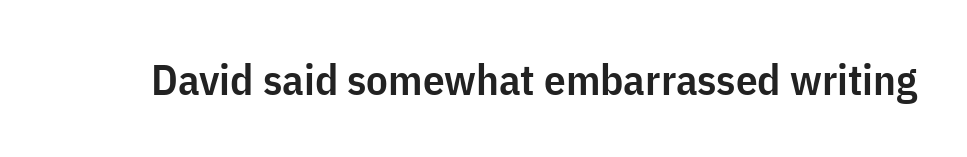
The image shows 43 px semibold, condensed sans-serif type, upright; set normal letter spacing, not underlined; low stroke contrast and a medium x-height.
